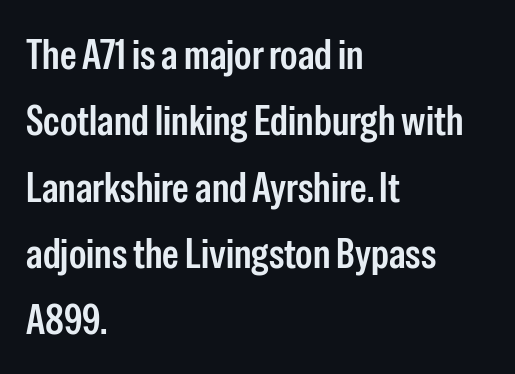
Think of a printed novel: that variable character pitch is what you see here. Horizontal bands of white between lines are of average thickness. Bare-footed words on every line. In CSS terms this would be text-align: left. The passage shown is typeset with a sans-serif family. The passage shown has conventional tracking throughout.
